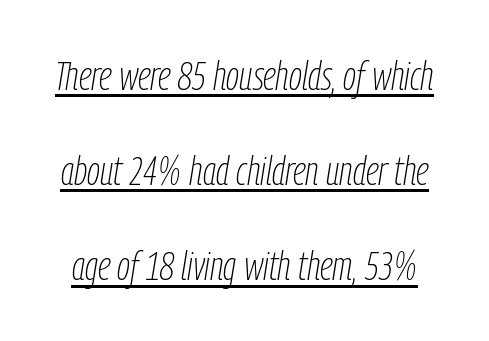
The image shows 41 px thin, condensed type, italic (leaning right); set loose line spacing (2.32x), normal letter spacing, underlined; low stroke contrast and a medium x-height.
